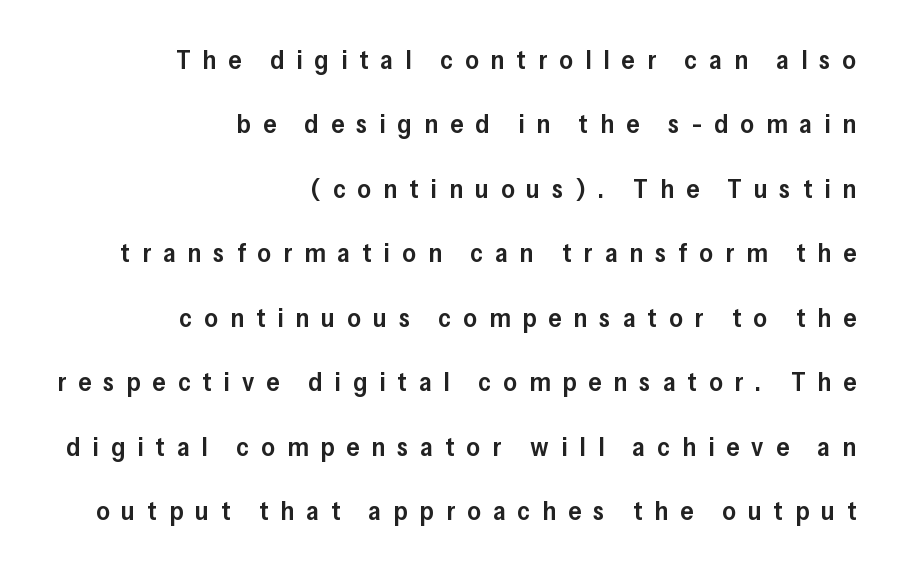
{"italic": "no", "bold": "semi", "underline": "no", "align": "right", "line_spacing": "loose", "line_spacing_ratio": 2.48, "letter_spacing": "wide", "letter_spacing_em": 0.47, "glyph_px": 26}
